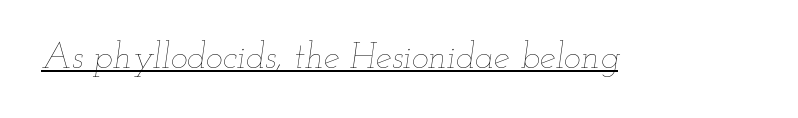
Q: Is the text bold? A: No.
Q: Is the text italic (slanted)? A: Yes, it leans right by about 12 degrees.
Q: Is the text underlined? A: Yes.
Q: Is the spacing between letters normal or unusually wide? A: Normal.
Q: Width (condensed, normal, or wide)? A: Wide.
Q: Stroke contrast? A: Low.
Q: x-height? A: Small.
Q: Monospaced? A: No.
